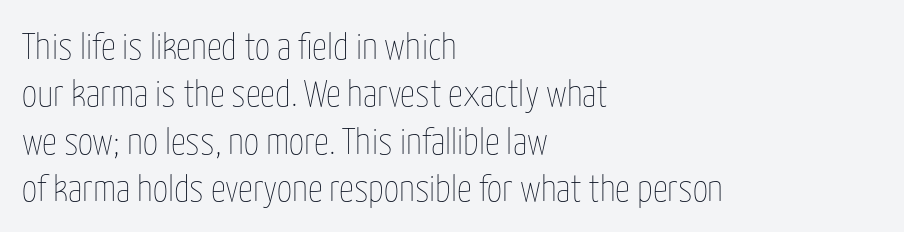
{"italic": "no", "bold": "no", "weight": "thin", "width": "condensed", "stroke_contrast": "low", "x_height": "medium", "monospaced": "no", "underline": "no", "align": "left", "line_spacing": "normal", "line_spacing_ratio": 1.28, "letter_spacing": "normal", "letter_spacing_em": 0.0, "glyph_px": 37}
